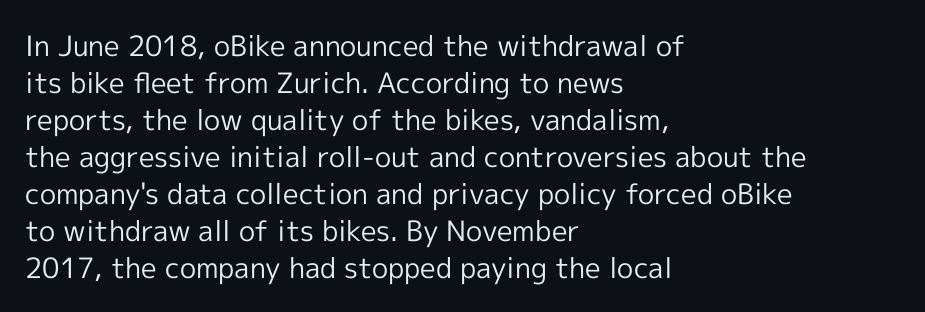
The image shows 28 px regular-weight sans-serif type, upright; set left-aligned, normal line spacing (1.32x), normal letter spacing, not underlined; a medium x-height.
